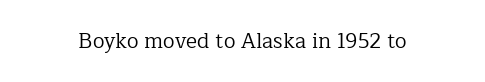
Q: Is the text bold? A: No.
Q: Is the text italic (slanted)? A: No, it is upright.
Q: Is the text underlined? A: No.
Q: How is the paragraph aligned? A: Centered.
Q: Is the spacing between letters normal or unusually wide? A: Normal.
